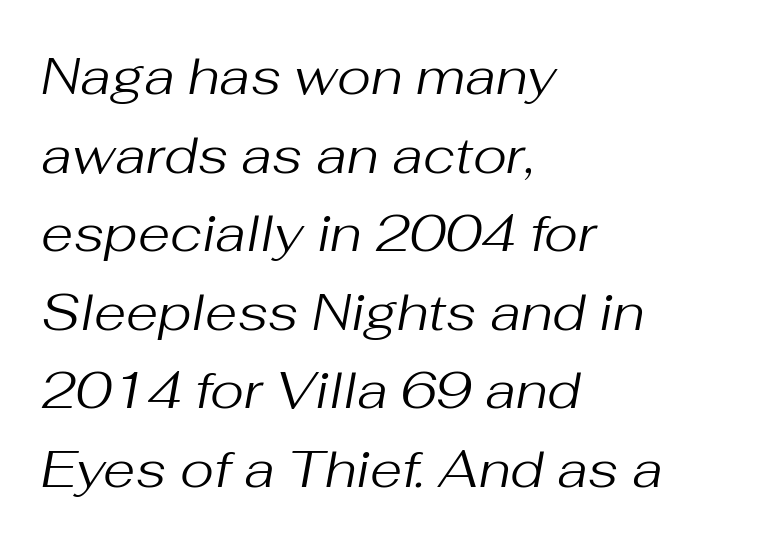
The image shows 52 px regular-weight type, italic (leaning right); set left-aligned, normal line spacing (1.51x), normal letter spacing, not underlined; medium stroke contrast and a medium x-height.
